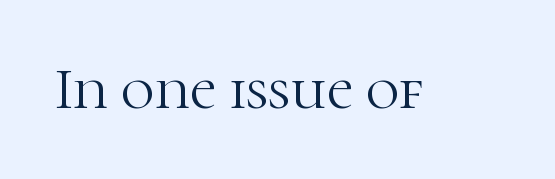
Q: Is the text bold? A: No.
Q: Is the text italic (slanted)? A: No, it is upright.
Q: Is the typeface a serif or a sans-serif typeface? A: Serif.
Q: Is the text underlined? A: No.
Q: Is the spacing between letters normal or unusually wide? A: Normal.
Q: Width (condensed, normal, or wide)? A: Normal.
Q: Stroke contrast? A: High.
Q: x-height? A: Medium.
Q: Monospaced? A: No.
